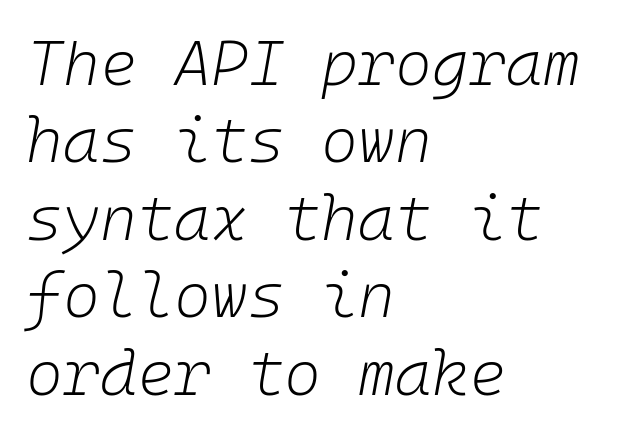
The image shows 63 px light type, italic (leaning right); set left-aligned, line spacing 1.23x, normal letter spacing, not underlined; low stroke contrast and a medium x-height.
